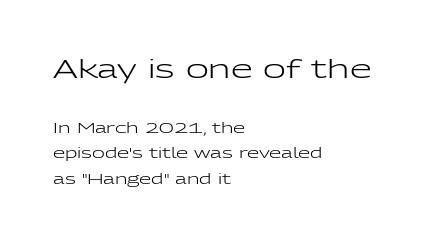
The image shows 25 px text type, upright; set left-aligned, line spacing 1.83x, normal letter spacing, not underlined; the first (top) block is 1.79x larger.
